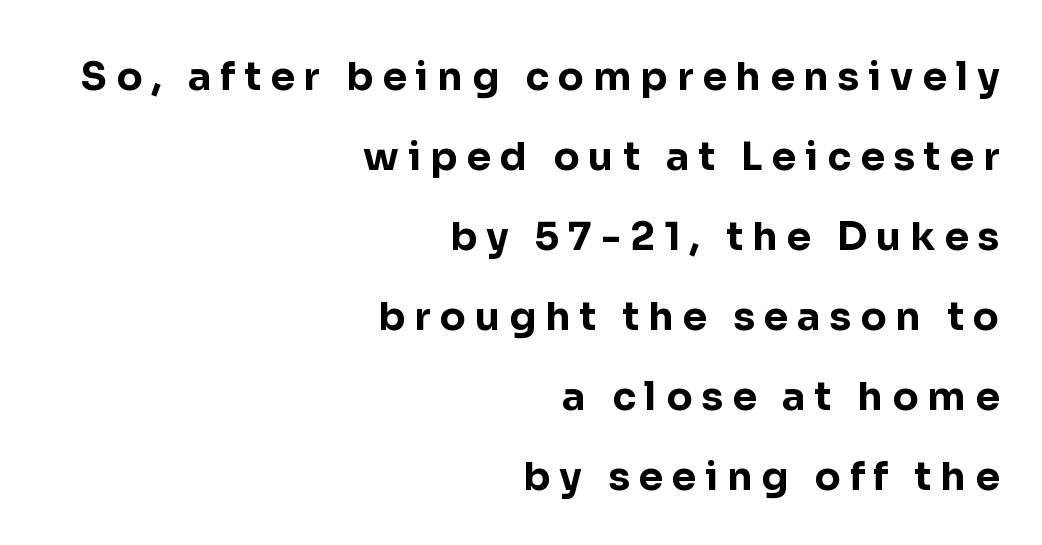
Q: Is the text bold? A: Yes.
Q: Is the text italic (slanted)? A: No, it is upright.
Q: Is the typeface a serif or a sans-serif typeface? A: Sans-serif.
Q: Is the text underlined? A: No.
Q: How is the paragraph aligned? A: Right-aligned.
Q: Is the spacing between letters normal or unusually wide? A: Unusually wide.
Q: Is the spacing between lines tight, normal or loose? A: Loose.
Q: Width (condensed, normal, or wide)? A: Normal.
Q: Stroke contrast? A: Low.
Q: x-height? A: Medium.
Q: Monospaced? A: No.
